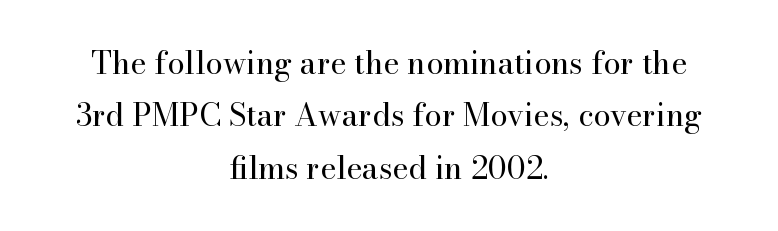
A serif font was chosen for this passage. Caption: multi-line text, centered on the measure. Italic: no, the glyphs are upright roman. The space between consecutive lines is moderate. Looks like regular typesetting: each glyph gets only the width it needs.
